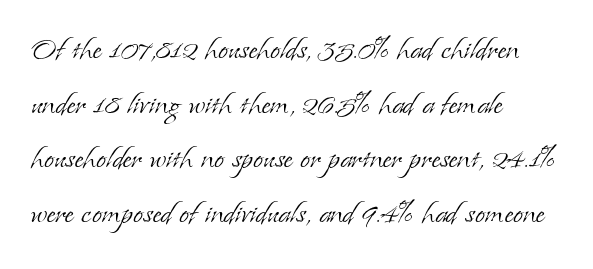
Q: Is the text bold? A: No.
Q: Is the text italic (slanted)? A: Yes.
Q: Is the typeface a serif or a sans-serif typeface? A: Serif.
Q: Is the text underlined? A: No.
Q: How is the paragraph aligned? A: Left-aligned.
Q: Is the spacing between letters normal or unusually wide? A: Normal.
Q: Is the spacing between lines tight, normal or loose? A: Normal.
Q: Width (condensed, normal, or wide)? A: Normal.
Q: Stroke contrast? A: Low.
Q: x-height? A: Small.
Q: Monospaced? A: No.
